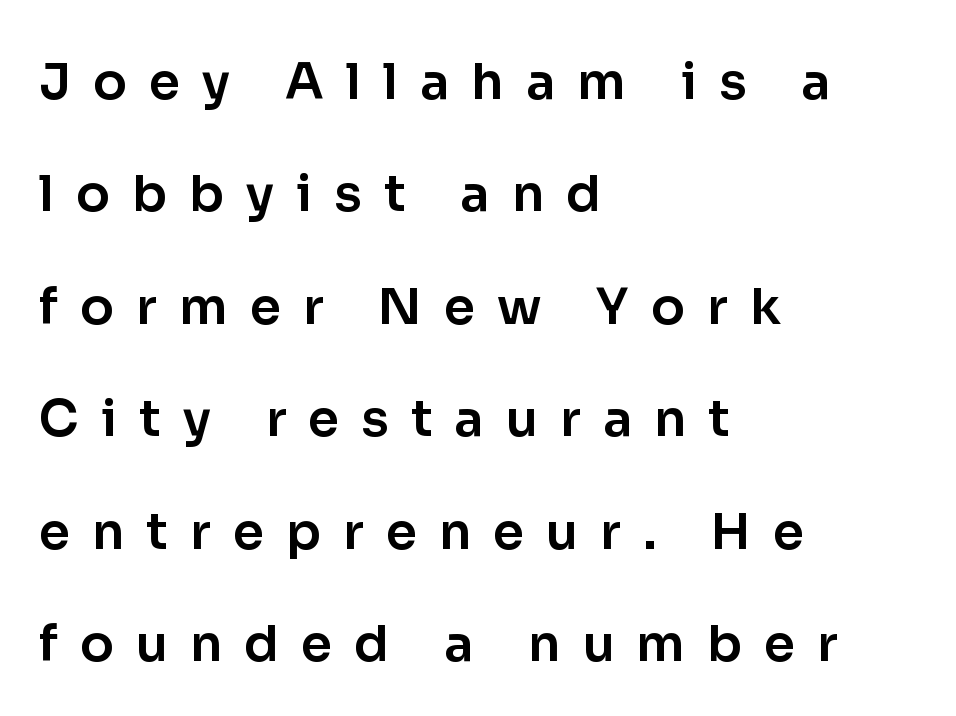
The image shows 50 px sans-serif type, upright; set left-aligned, loose line spacing (2.25x), unusually wide letter spacing (+0.44 em), not underlined; low stroke contrast and a medium x-height.
